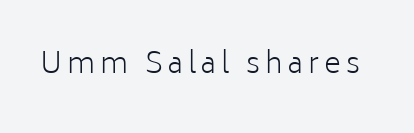
The image shows 29 px light sans-serif type, upright; set not underlined; low stroke contrast and a medium x-height.
